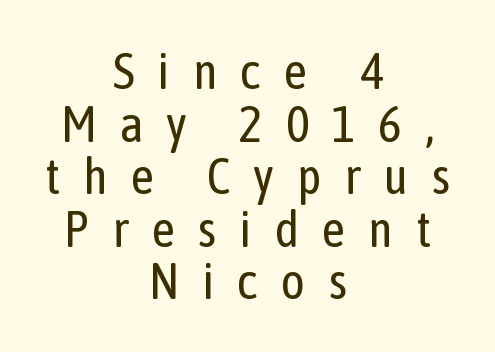
The image shows 51 px regular-weight, condensed sans-serif type, upright; set centered, tight line spacing (1.03x), unusually wide letter spacing (+0.45 em), not underlined; low stroke contrast and a medium x-height.
